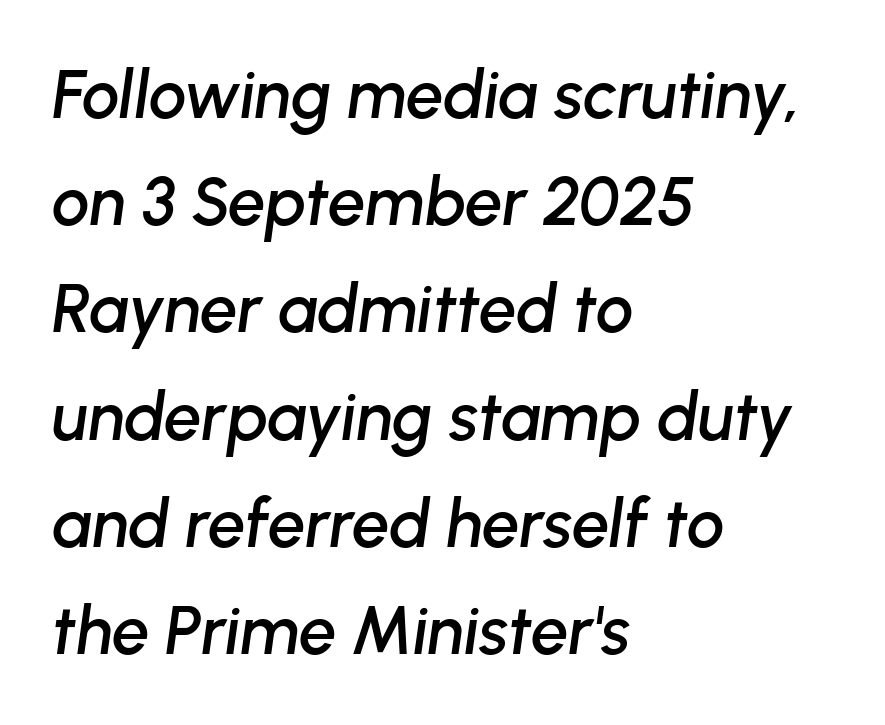
These lines are set flush left with a ragged right edge. The face used here is proportionally spaced, like ordinary book or web type. Whoever set this chose a conventional vertical rhythm. Just letters on the line, the space beneath them empty. This is oblique type, the kind used for emphasis or titles. Nothing unusual about the tracking: characters are spaced as the font intends.
